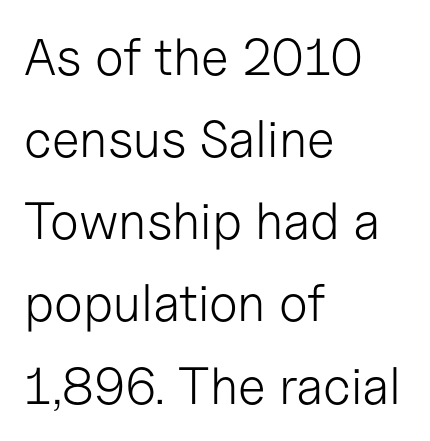
Q: Is the text bold? A: No.
Q: Is the text italic (slanted)? A: No, it is upright.
Q: Is the typeface a serif or a sans-serif typeface? A: Sans-serif.
Q: Is the text underlined? A: No.
Q: How is the paragraph aligned? A: Left-aligned.
Q: Is the spacing between letters normal or unusually wide? A: Normal.
Q: Is the spacing between lines tight, normal or loose? A: Normal.
Q: Width (condensed, normal, or wide)? A: Normal.
Q: Stroke contrast? A: Low.
Q: x-height? A: Medium.
Q: Monospaced? A: No.
